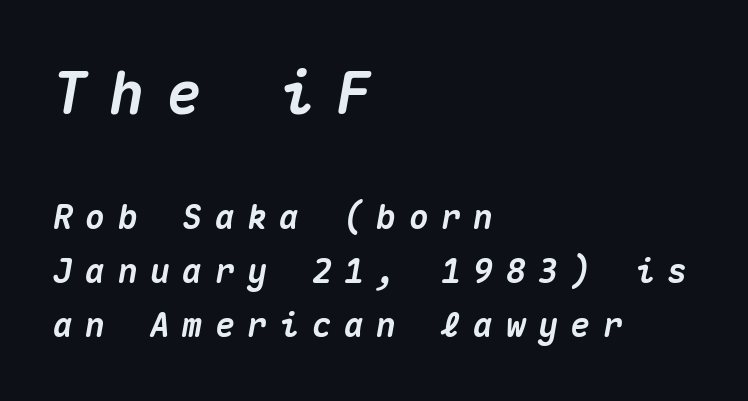
The letters march in equal steps, a hallmark of fixed-pitch type. Set as a true bold cut, around the 700 mark. The passage is arranged the way most books set body copy — flush left. These two chunks differ in scale, with the top chunk taking the larger measure. Does the lettering tilt? It does — this is italic.
